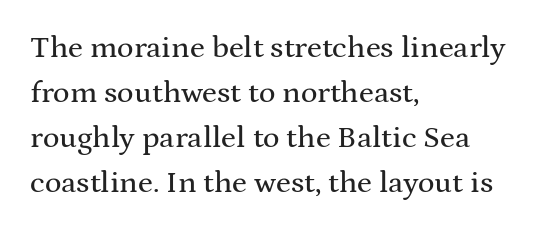
{"serif": "yes", "italic": "no", "width": "wide", "stroke_contrast": "medium", "x_height": "medium", "monospaced": "no", "underline": "no", "align": "left", "line_spacing": "normal", "line_spacing_ratio": 1.45, "letter_spacing": "normal", "letter_spacing_em": 0.0, "glyph_px": 31}
